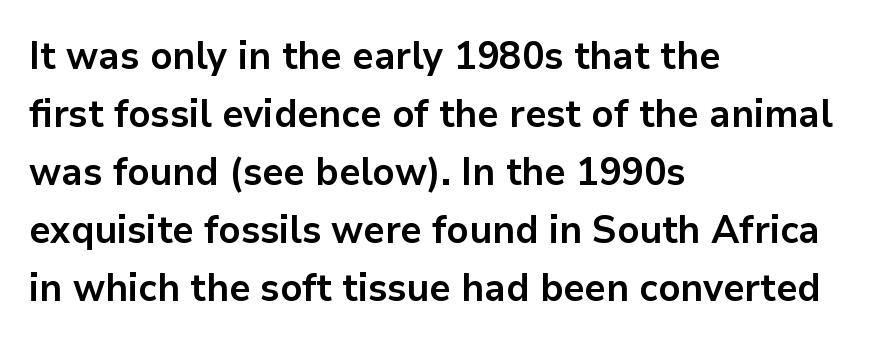
The image shows 39 px bold sans-serif type, upright; set left-aligned, normal line spacing (1.49x), normal letter spacing, not underlined; low stroke contrast and a medium x-height.
